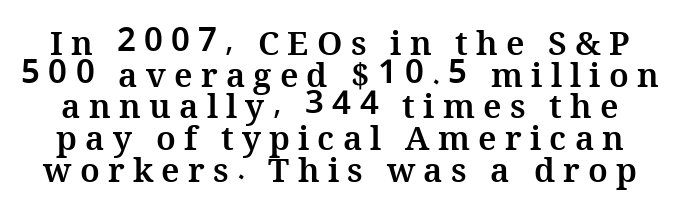
Q: Is the text bold? A: Yes.
Q: Is the text italic (slanted)? A: No, it is upright.
Q: Is the text underlined? A: No.
Q: Is the spacing between letters normal or unusually wide? A: Unusually wide.
Q: Is the spacing between lines tight, normal or loose? A: Tight.
Q: Width (condensed, normal, or wide)? A: Normal.
Q: Stroke contrast? A: Medium.
Q: x-height? A: Medium.
Q: Monospaced? A: No.
